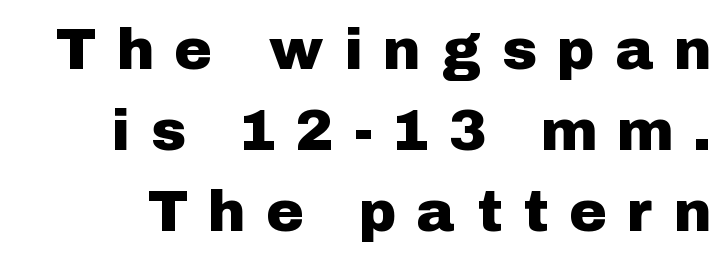
Q: Is the text italic (slanted)? A: No, it is upright.
Q: Is the typeface a serif or a sans-serif typeface? A: Sans-serif.
Q: Is the text underlined? A: No.
Q: Is the spacing between letters normal or unusually wide? A: Unusually wide.
Q: Is the spacing between lines tight, normal or loose? A: Normal.
Q: Width (condensed, normal, or wide)? A: Normal.
Q: Stroke contrast? A: Low.
Q: x-height? A: Medium.
Q: Monospaced? A: No.
